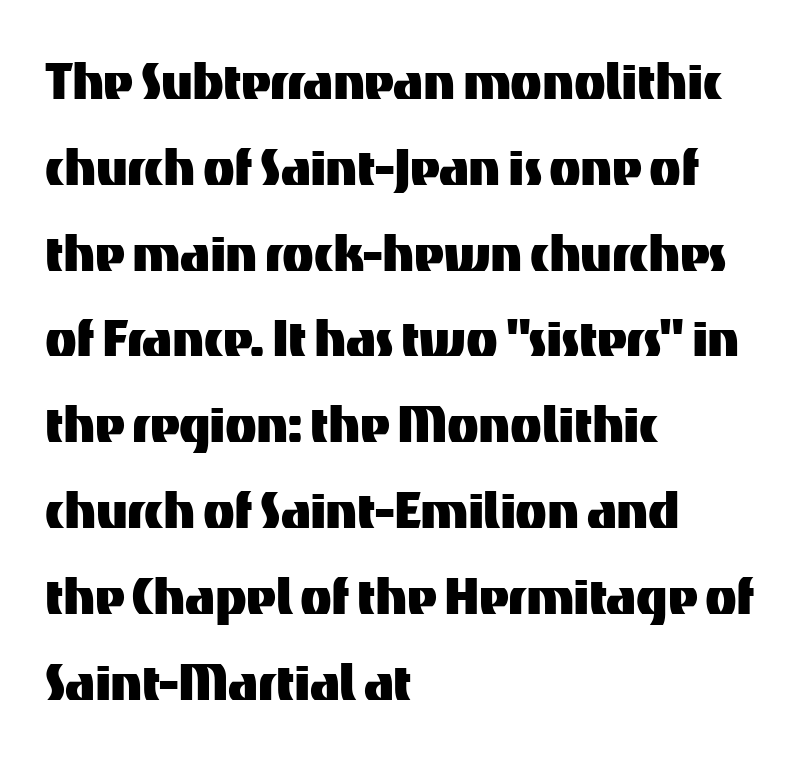
{"serif": "no", "italic": "no", "width": "normal", "stroke_contrast": "medium", "x_height": "medium", "monospaced": "no", "underline": "no", "align": "left", "line_spacing": "normal", "line_spacing_ratio": 1.32, "letter_spacing": "normal", "letter_spacing_em": 0.0, "glyph_px": 65}
